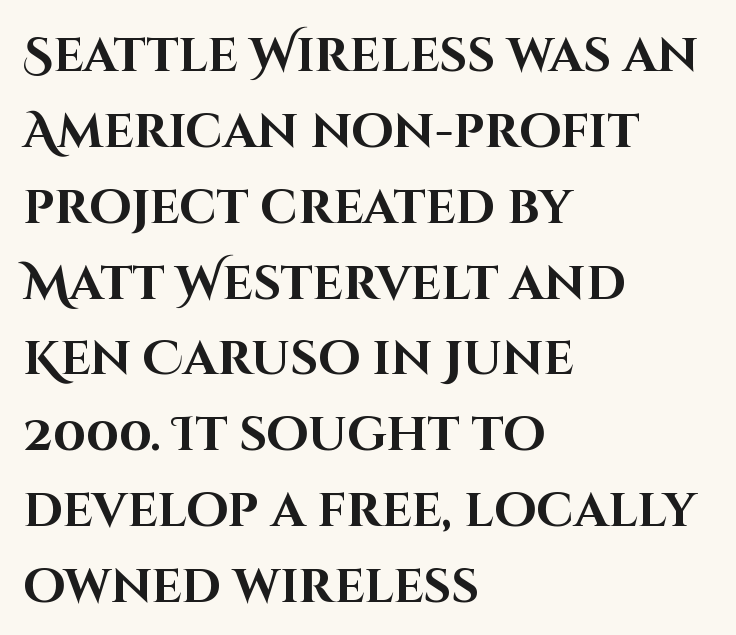
The image shows 48 px bold sans-serif type, upright; set left-aligned, normal line spacing (1.58x), normal letter spacing, not underlined; high stroke contrast and a large x-height.
